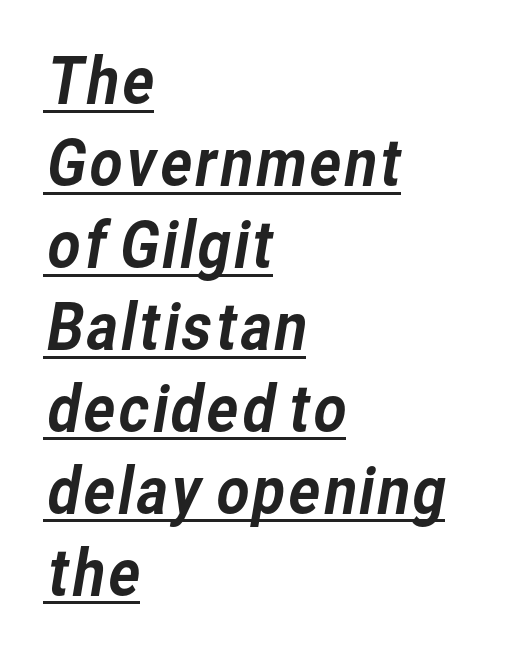
{"serif": "no", "width": "normal", "stroke_contrast": "low", "x_height": "medium", "monospaced": "no", "underline": "yes", "align": "left", "line_spacing": "normal", "line_spacing_ratio": 1.28, "letter_spacing": "normal", "letter_spacing_em": 0.0, "glyph_px": 64}
